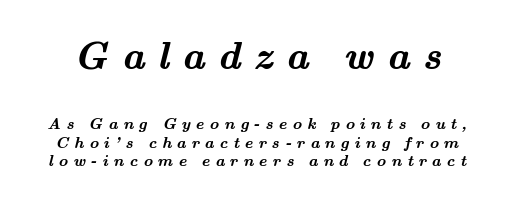
Letter spacing: wide. Observe the serifs anchoring each vertical stroke in this sample. Set as a true bold cut, around the 700 mark. Nobody drew a line under any word here. Look at the glyph heights: the upper group is clearly the bigger setting.
